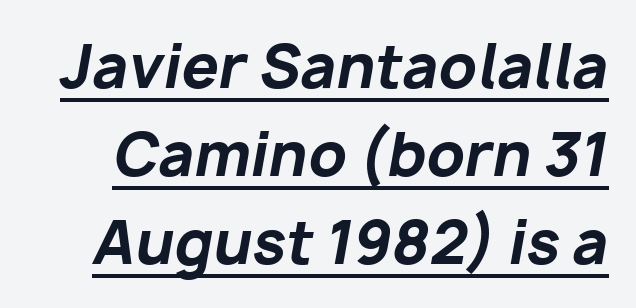
The rendering uses the underline text-decoration. The passage shown is emphatically bold. Here the designer chose a conventional face with non-uniform glyph widths. Default kerning and tracking; the words read as compact shapes.
